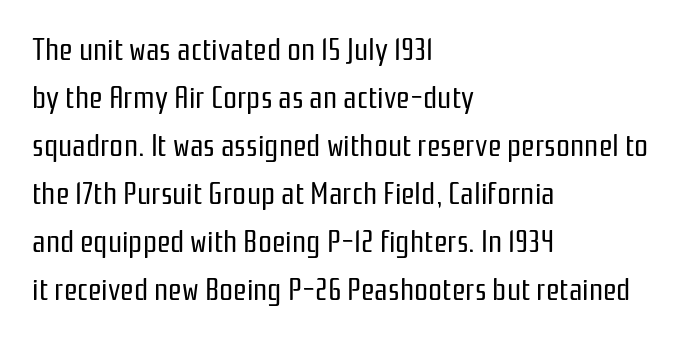
Counters stay open thanks to moderate or lighter strokes. Is this a fixed-width face? No — the glyphs have proportional, varying widths. The block of text has a typical density, with ordinary space between rows. The typeface chosen for these lines omits serifs. Compared with typical body copy, the letter spacing here is the same. Leftover space on each line is placed entirely after the last word.
